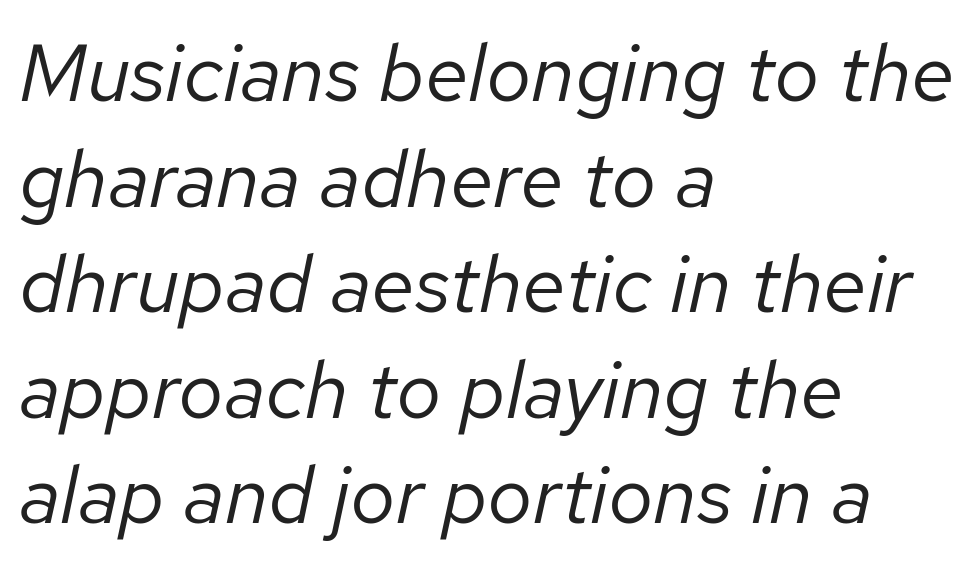
Proportional: the letters do not fall into vertical columns. Short and long lines alike share a common starting point at left. Every character sits at an angle, as italics do. Students, note that the glyphs here touch the page at normal intervals.
